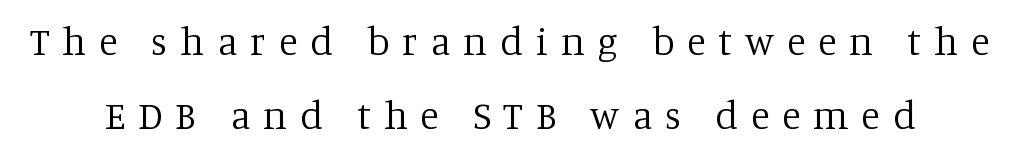
The image shows 39 px regular-weight serif type, upright; set loose line spacing (1.91x), unusually wide letter spacing (+0.33 em), not underlined; low stroke contrast and a large x-height.
